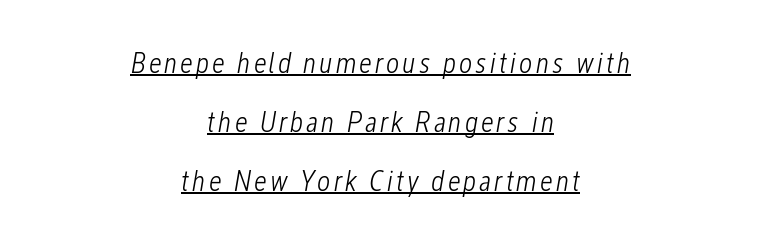
Q: Is the text bold? A: No.
Q: Is the text italic (slanted)? A: Yes, it leans right by about 12 degrees.
Q: Is the text underlined? A: Yes.
Q: How is the paragraph aligned? A: Centered.
Q: Is the spacing between lines tight, normal or loose? A: Loose.
Q: Width (condensed, normal, or wide)? A: Condensed.
Q: Stroke contrast? A: Low.
Q: x-height? A: Medium.
Q: Monospaced? A: No.
